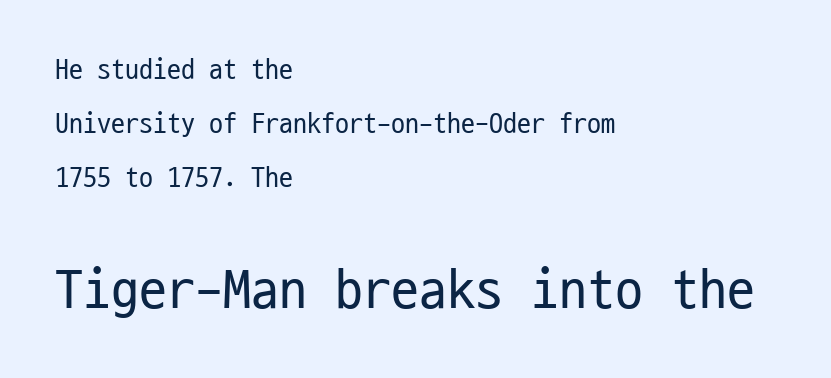
The axis of the letterforms is exactly vertical. Clear beneath every line of the passage. The passage shown begins with its smaller block and ends with its larger one. Unbolded letterforms with no extra heft. The rendering uses a large line-height, opening up the rows. Fixed-width glyphs throughout — classic coding-font behaviour.
